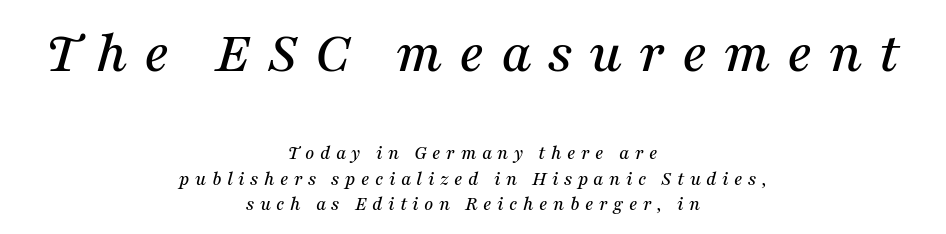
Q: Is the text italic (slanted)? A: Yes, it leans right by about 16 degrees.
Q: Is the typeface a serif or a sans-serif typeface? A: Serif.
Q: Is the text underlined? A: No.
Q: How is the paragraph aligned? A: Centered.
Q: Is the spacing between letters normal or unusually wide? A: Unusually wide.
Q: Is the spacing between lines tight, normal or loose? A: Normal.
Q: Which block of text is set in a larger size, the first (top) or the second (bottom)? A: The first (top) one.
Q: Width (condensed, normal, or wide)? A: Normal.
Q: Stroke contrast? A: Medium.
Q: x-height? A: Medium.
Q: Monospaced? A: No.
